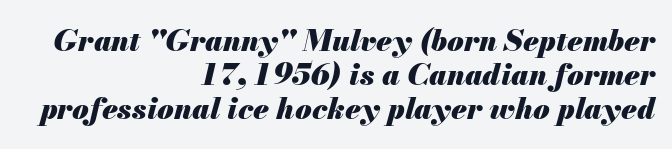
The zone under the glyphs is completely vacant. The rendering uses natural spacing where letterforms have individual widths. Compared with a flush-left layout, this one pins lines to the opposite, right side. Here the glyphs are tracked normally, forming tight word shapes. The text carries the slant typical of an italic or oblique font.
